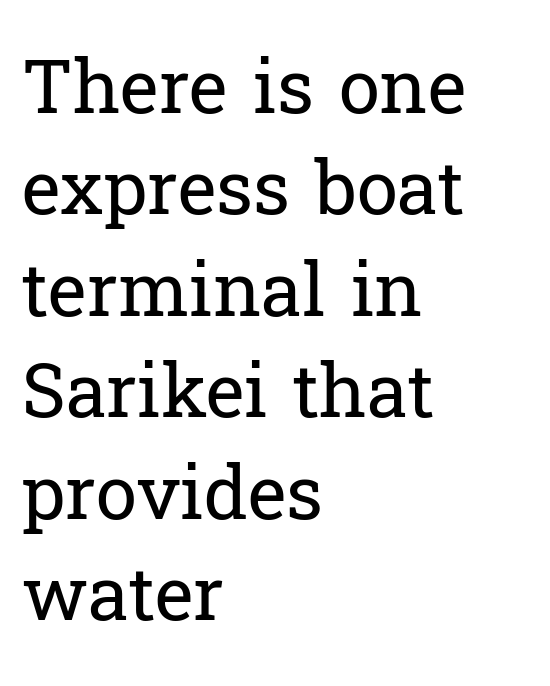
Just letters on the line, the space beneath them empty. The rendering uses a moderate line-height, typical for paragraphs. You could call the tracking neutral — neither tight nor loose. These lines are composed in type with serifs. Looks like regular typesetting: each glyph gets only the width it needs. No letter is thick-stroked: the sample isn't bold.
